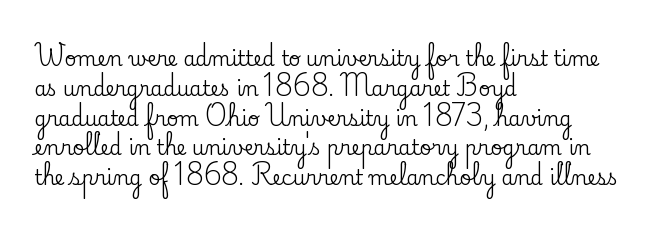
Q: Is the text italic (slanted)? A: No, it is upright.
Q: Is the text underlined? A: No.
Q: How is the paragraph aligned? A: Left-aligned.
Q: Is the spacing between letters normal or unusually wide? A: Normal.
Q: Is the spacing between lines tight, normal or loose? A: Normal.
